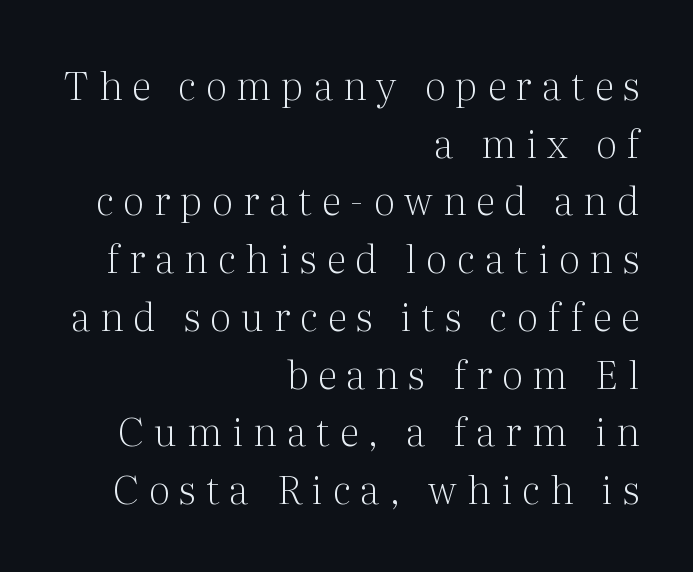
The image shows 39 px light serif type, upright; set right-aligned, normal line spacing (1.48x), unusually wide letter spacing (+0.26 em), not underlined; medium stroke contrast and a medium x-height.
